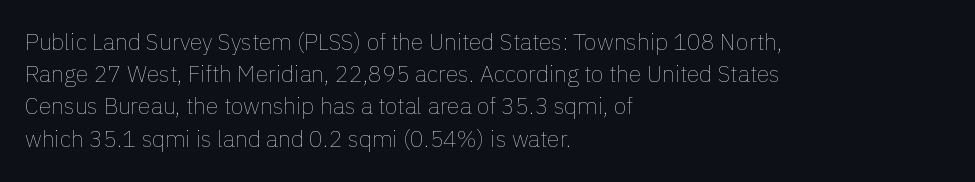
{"italic": "no", "bold": "no", "underline": "no", "align": "left", "line_spacing": "normal", "line_spacing_ratio": 1.4, "letter_spacing": "normal", "letter_spacing_em": 0.0, "glyph_px": 23}
